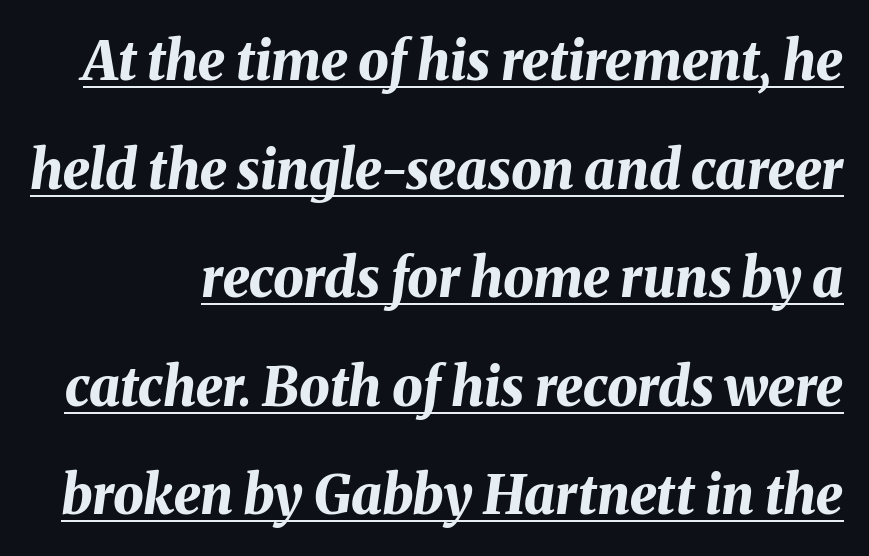
The rendering uses natural spacing where letterforms have individual widths. Does the lettering tilt? It does — this is italic. Has an underline been added? It has. Honestly, the letter spacing is just normal — you wouldn't notice it. Whoever set this chose breathing room over compactness in the vertical rhythm. The glyphs have the mass of a bold cut.
